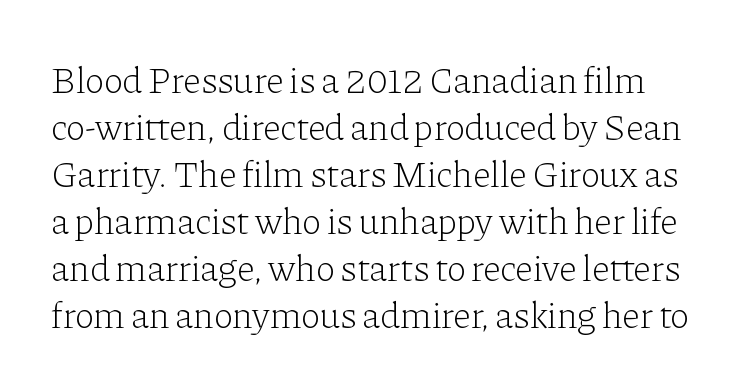
Q: Is the text bold? A: No.
Q: Is the text italic (slanted)? A: No, it is upright.
Q: Is the typeface a serif or a sans-serif typeface? A: Serif.
Q: Is the text underlined? A: No.
Q: Is the spacing between letters normal or unusually wide? A: Normal.
Q: Is the spacing between lines tight, normal or loose? A: Normal.
Q: Width (condensed, normal, or wide)? A: Normal.
Q: Stroke contrast? A: Low.
Q: x-height? A: Medium.
Q: Monospaced? A: No.
